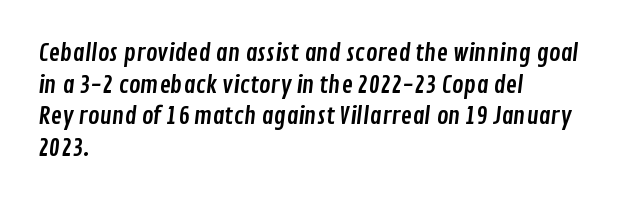
{"underline": "no", "align": "left", "line_spacing": "normal", "line_spacing_ratio": 1.32, "letter_spacing": "normal", "letter_spacing_em": 0.0, "glyph_px": 24}
